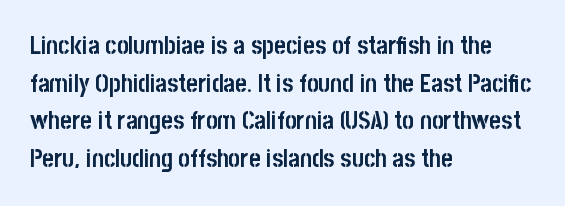
Q: Is the text bold? A: Yes.
Q: Is the text italic (slanted)? A: No, it is upright.
Q: Is the text underlined? A: No.
Q: How is the paragraph aligned? A: Left-aligned.
Q: Is the spacing between letters normal or unusually wide? A: Normal.
Q: Is the spacing between lines tight, normal or loose? A: Normal.
